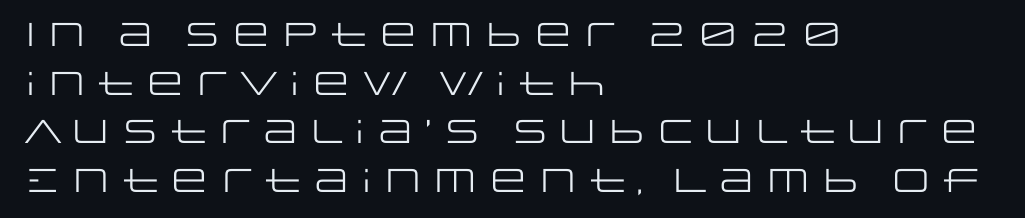
{"serif": "no", "italic": "no", "bold": "no", "weight": "regular", "width": "wide", "stroke_contrast": "low", "x_height": "large", "monospaced": "no", "underline": "no", "align": "left", "line_spacing": "normal", "line_spacing_ratio": 1.47, "letter_spacing": "normal", "letter_spacing_em": 0.0, "glyph_px": 33}
